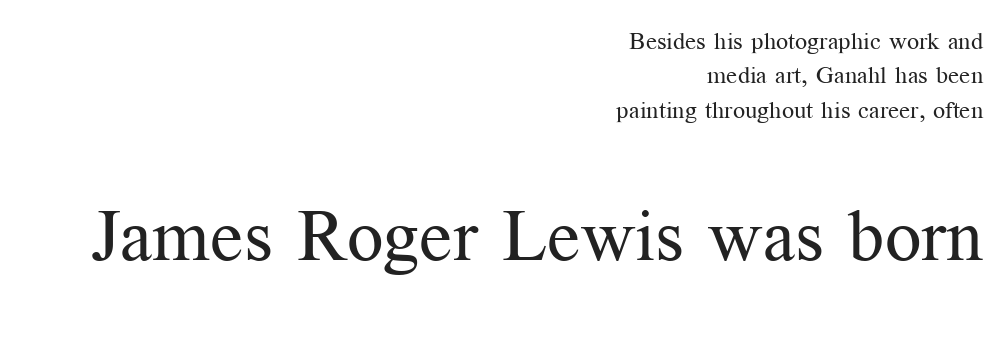
The image shows 72 px regular-weight serif type, upright; set right-aligned, normal line spacing (1.43x), normal letter spacing, not underlined; the second (bottom) block is 3.0x larger; medium stroke contrast and a medium x-height.
